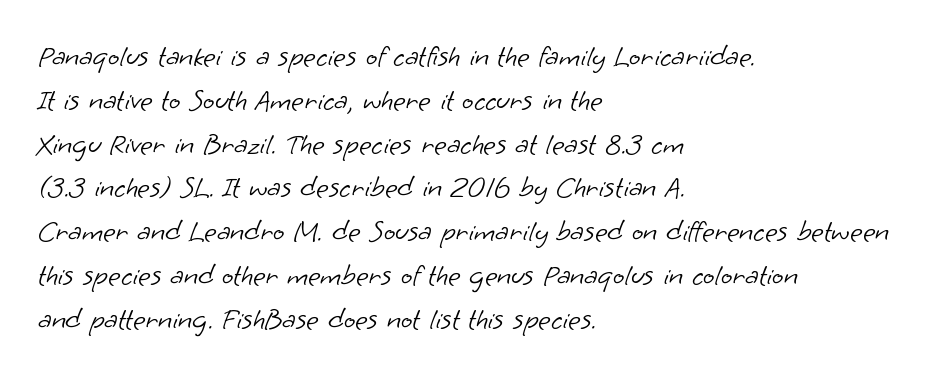
{"serif": "no", "bold": "no", "weight": "light", "width": "normal", "stroke_contrast": "low", "x_height": "small", "monospaced": "no", "underline": "no", "align": "left", "line_spacing": "normal", "line_spacing_ratio": 1.46, "letter_spacing": "normal", "letter_spacing_em": 0.0, "glyph_px": 30}
